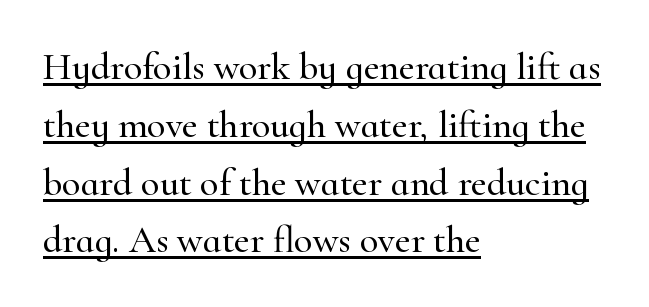
Italic? Not at all — the glyphs are vertical. The tracking reads as untouched default to a designer's eye. These lines are rendered in a variable-pitch font. Notice how descenders clear the ascenders below comfortably — that's standard leading. Are there feet on the stems? There are — it's a serif. These lines are set flush left with a ragged right edge.
